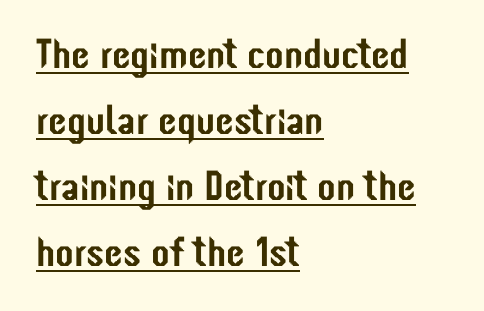
The image shows 42 px condensed sans-serif type, upright; set left-aligned, normal line spacing (1.57x), normal letter spacing, underlined; low stroke contrast and a medium x-height.
